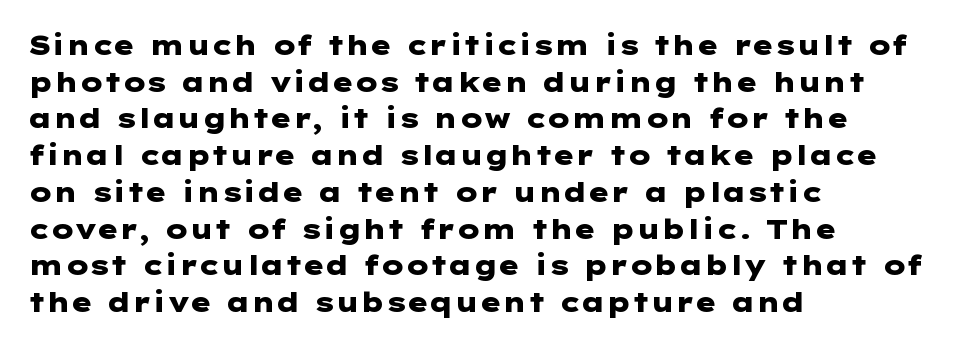
The image shows 27 px bold type, upright; set left-aligned, normal line spacing (1.36x), normal letter spacing, not underlined.
